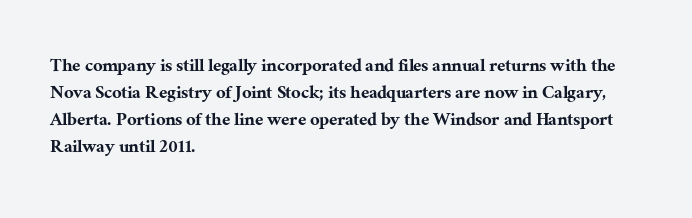
The image shows 21 px text type, upright; set left-aligned, normal line spacing (1.28x), normal letter spacing, not underlined.
